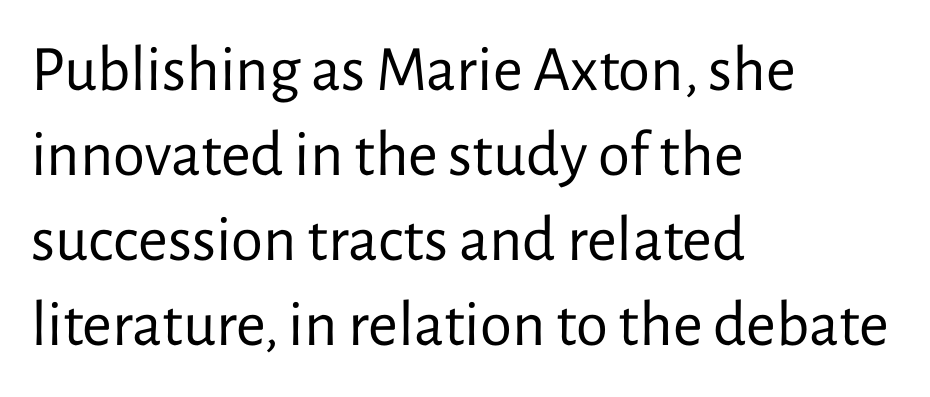
{"serif": "no", "italic": "no", "bold": "no", "weight": "regular", "width": "normal", "stroke_contrast": "low", "x_height": "medium", "monospaced": "no", "underline": "no", "align": "left", "line_spacing": "normal", "line_spacing_ratio": 1.31, "letter_spacing": "normal", "letter_spacing_em": 0.0, "glyph_px": 65}
